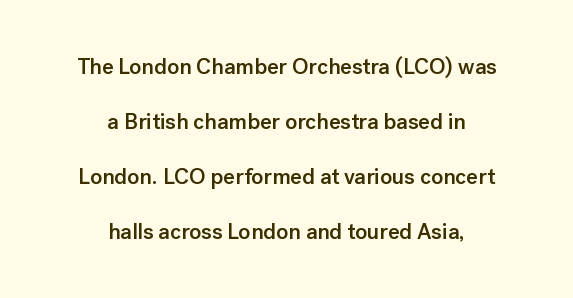
{"italic": "no", "bold": "semi", "underline": "no", "align": "center", "line_spacing": "loose", "line_spacing_ratio": 2.5, "letter_spacing": "normal", "letter_spacing_em": 0.0, "glyph_px": 22}
